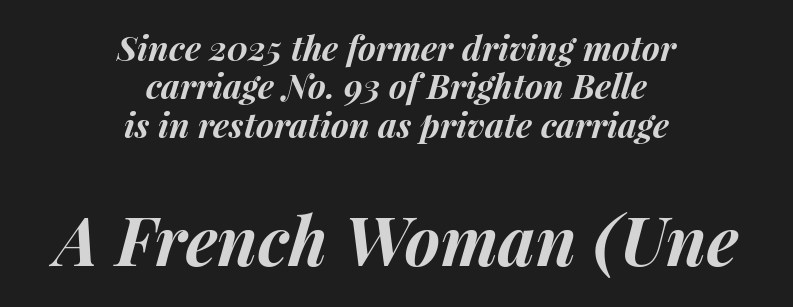
The image shows 67 px bold type, italic (leaning right); set centered, tight line spacing (1.13x), normal letter spacing, not underlined; the second (bottom) block is 1.97x larger; medium stroke contrast and a medium x-height.
